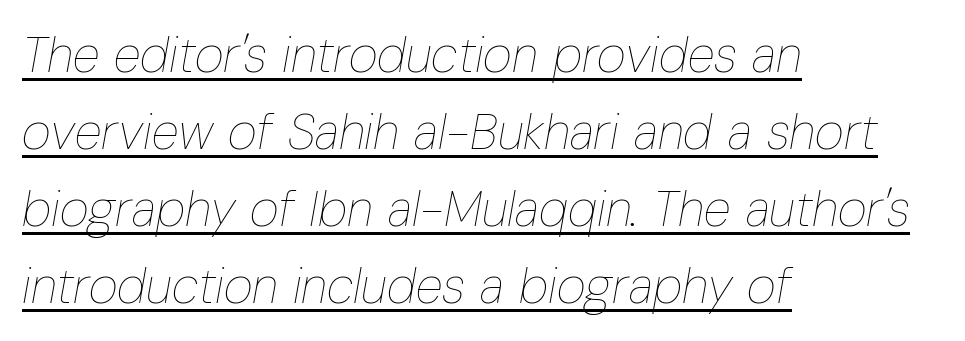
One-word summary of the alignment: left. Stroke mass is kept to a normal reading level or below. Spacing verdict: proportional, widths tailored to each character. Has an underline been added? It has. The passage shown stacks its lines at a standard gap.
